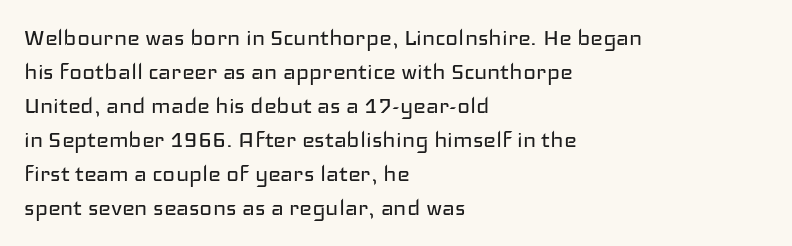
Q: Is the text bold? A: No.
Q: Is the text italic (slanted)? A: No, it is upright.
Q: Is the text underlined? A: No.
Q: How is the paragraph aligned? A: Left-aligned.
Q: Is the spacing between letters normal or unusually wide? A: Normal.
Q: Is the spacing between lines tight, normal or loose? A: Normal.
